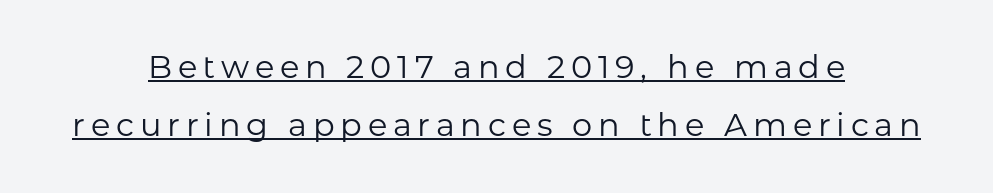
Q: Is the text bold? A: No.
Q: Is the text italic (slanted)? A: No, it is upright.
Q: Is the typeface a serif or a sans-serif typeface? A: Sans-serif.
Q: Is the text underlined? A: Yes.
Q: How is the paragraph aligned? A: Centered.
Q: Width (condensed, normal, or wide)? A: Normal.
Q: Stroke contrast? A: Low.
Q: x-height? A: Medium.
Q: Monospaced? A: No.
